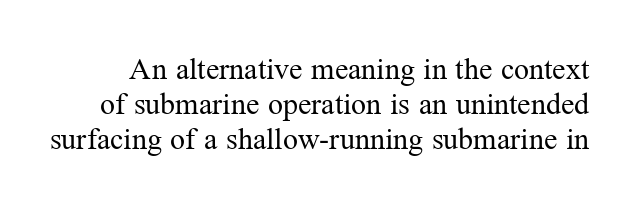
{"serif": "yes", "italic": "no", "bold": "no", "weight": "regular", "width": "normal", "stroke_contrast": "medium", "x_height": "medium", "monospaced": "no", "underline": "no", "line_spacing_ratio": 1.16, "letter_spacing": "normal", "letter_spacing_em": 0.0, "glyph_px": 30}
